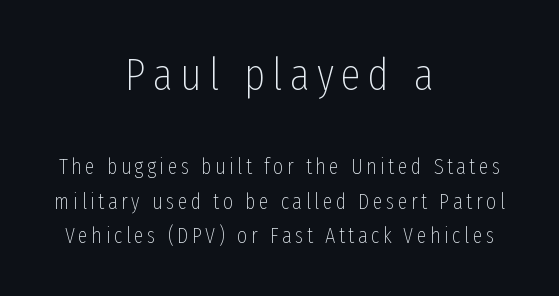
Q: Is the text bold? A: No.
Q: Is the text italic (slanted)? A: No, it is upright.
Q: Is the typeface a serif or a sans-serif typeface? A: Sans-serif.
Q: Is the text underlined? A: No.
Q: How is the paragraph aligned? A: Centered.
Q: Is the spacing between lines tight, normal or loose? A: Normal.
Q: Which block of text is set in a larger size, the first (top) or the second (bottom)? A: The first (top) one.
Q: Width (condensed, normal, or wide)? A: Condensed.
Q: Stroke contrast? A: Low.
Q: x-height? A: Medium.
Q: Monospaced? A: No.
